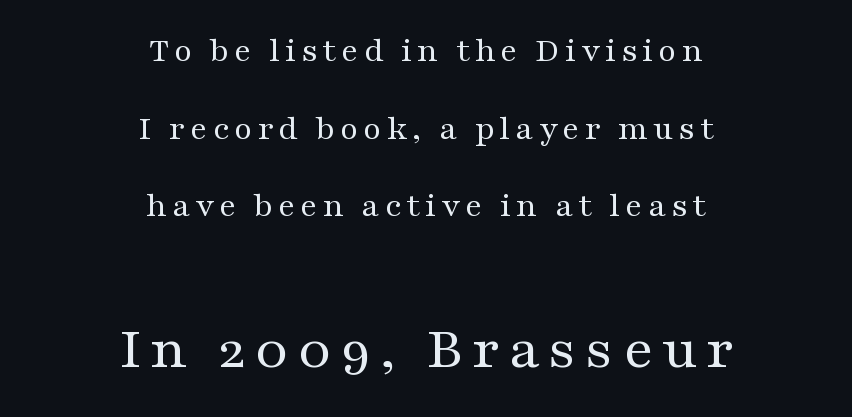
Type style note: has serifs. You could not count columns in this text — the font is proportionally spaced. Vertically, the passage feels expansive, rows floating well apart. Each stroke keeps to a modest, everyday thickness or less. This sample uses an upright cut, with every glyph sitting square on the baseline.
